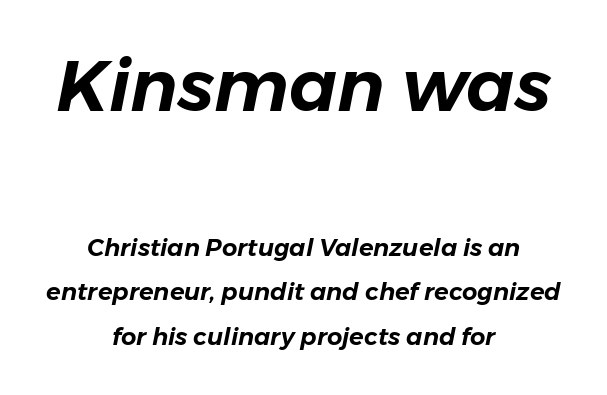
Q: Is the text italic (slanted)? A: Yes, it leans right by about 11 degrees.
Q: Is the text underlined? A: No.
Q: How is the paragraph aligned? A: Centered.
Q: Is the spacing between letters normal or unusually wide? A: Normal.
Q: Which block of text is set in a larger size, the first (top) or the second (bottom)? A: The first (top) one.
Q: Width (condensed, normal, or wide)? A: Normal.
Q: Stroke contrast? A: Low.
Q: x-height? A: Medium.
Q: Monospaced? A: No.
